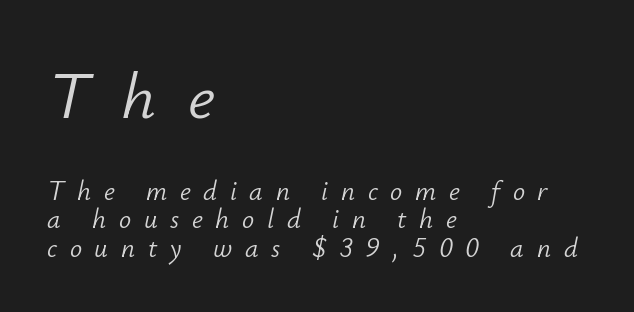
{"italic": "yes", "lean": "right", "slant_degrees": 12, "bold": "no", "weight": "light", "width": "normal", "stroke_contrast": "low", "x_height": "small", "monospaced": "no", "underline": "no", "align": "left", "line_spacing": "tight", "line_spacing_ratio": 1.05, "letter_spacing": "wide", "letter_spacing_em": 0.47, "larger_block": "first", "size_ratio": 2.48, "glyph_px": 67}
